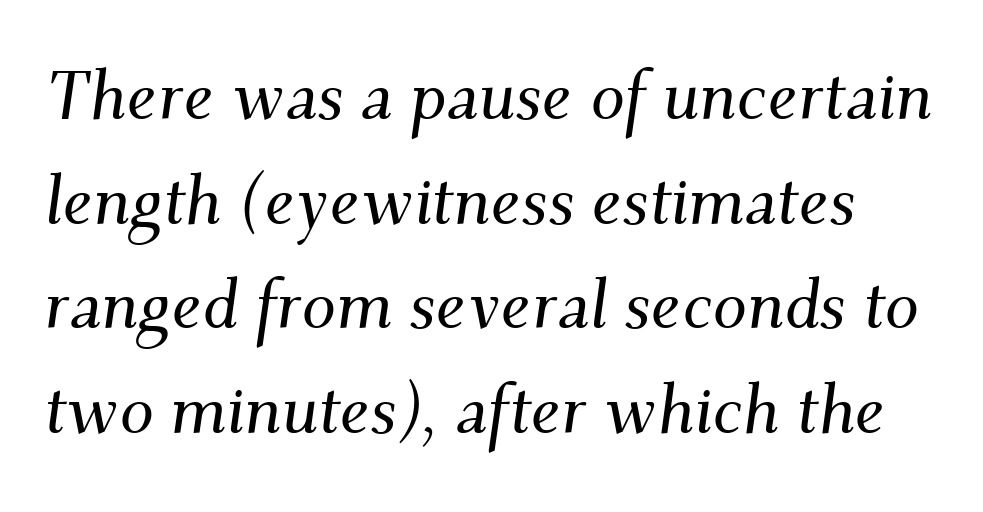
It's the slanting kind of type. What stands out about the letter spacing? Nothing — it is the standard amount. Stroke terminals: seriffed. Is this a fixed-width face? No — the glyphs have proportional, varying widths. Notice how descenders clear the ascenders below comfortably — that's standard leading.
